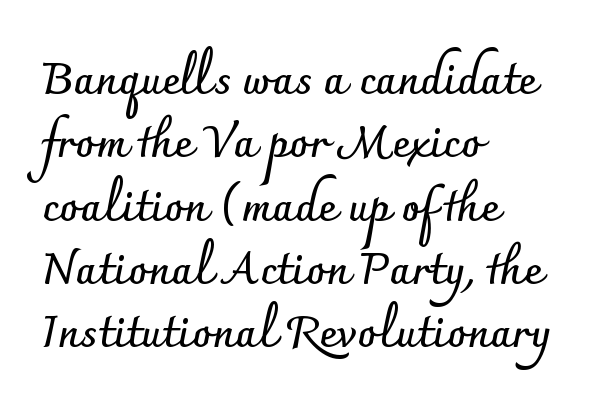
{"serif": "no", "bold": "yes", "weight": "semibold", "width": "normal", "stroke_contrast": "low", "x_height": "small", "monospaced": "no", "underline": "no", "align": "left", "line_spacing": "normal", "line_spacing_ratio": 1.44, "letter_spacing": "normal", "letter_spacing_em": 0.0, "glyph_px": 44}
